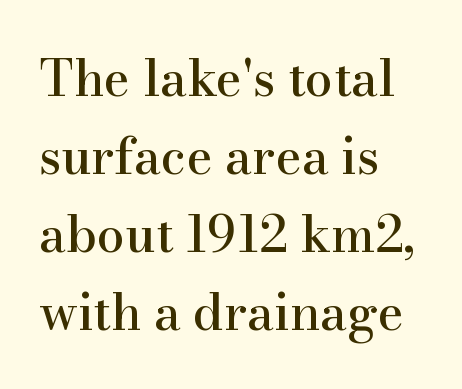
Q: Is the text italic (slanted)? A: No, it is upright.
Q: Is the typeface a serif or a sans-serif typeface? A: Serif.
Q: Is the text underlined? A: No.
Q: How is the paragraph aligned? A: Left-aligned.
Q: Is the spacing between letters normal or unusually wide? A: Normal.
Q: Is the spacing between lines tight, normal or loose? A: Normal.
Q: Width (condensed, normal, or wide)? A: Normal.
Q: Stroke contrast? A: High.
Q: x-height? A: Small.
Q: Monospaced? A: No.
